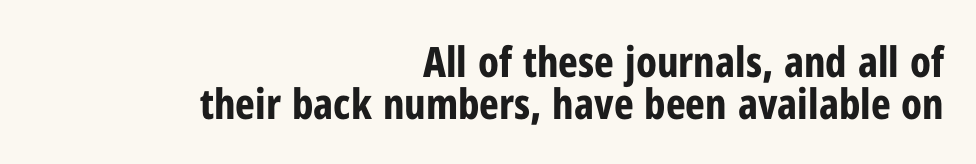
The image shows 42 px bold, condensed sans-serif type, upright; set right-aligned, tight line spacing (1.0x), normal letter spacing, not underlined; low stroke contrast and a medium x-height.
